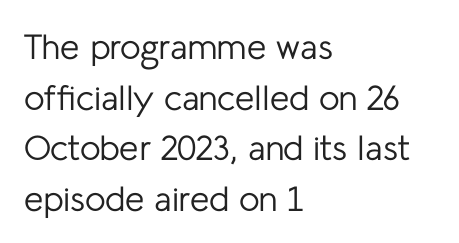
The image shows 35 px regular-weight sans-serif type, upright; set left-aligned, normal line spacing (1.45x), normal letter spacing, not underlined; low stroke contrast and a medium x-height.
